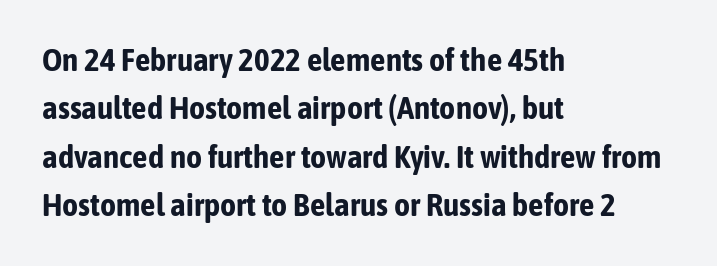
The image shows 31 px bold, condensed sans-serif type, upright; set left-aligned, normal line spacing (1.56x), normal letter spacing, not underlined; low stroke contrast and a medium x-height.
